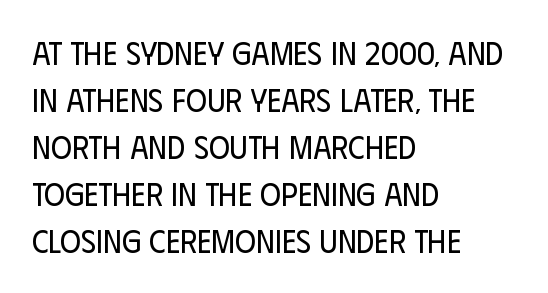
Here the designer chose a conventional face with non-uniform glyph widths. Serif or sans? Sans — the stroke terminals are bare. The lines sit at an ordinary, default distance from one another. Italic: no, the glyphs are upright roman. Letters rest on an invisible, unmarked baseline.
